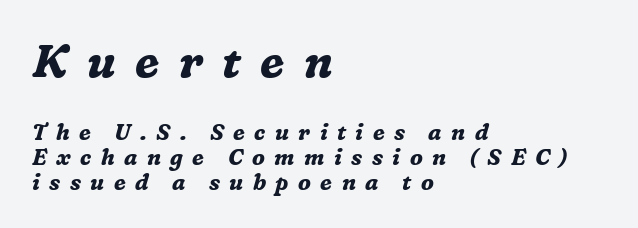
The image shows 45 px bold serif type, italic (leaning right); set left-aligned, tight line spacing (1.12x), unusually wide letter spacing (+0.43 em), not underlined; the first (top) block is 2.05x larger; medium stroke contrast and a medium x-height.
